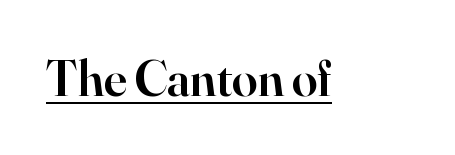
The image shows 51 px semibold serif type, upright; set normal letter spacing, underlined; high stroke contrast and a small x-height.
